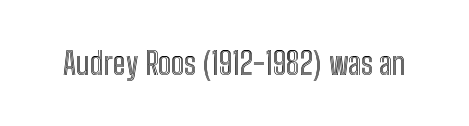
Q: Is the text italic (slanted)? A: No, it is upright.
Q: Is the text underlined? A: No.
Q: Is the spacing between letters normal or unusually wide? A: Normal.
Q: Width (condensed, normal, or wide)? A: Condensed.
Q: x-height? A: Medium.
Q: Monospaced? A: No.
